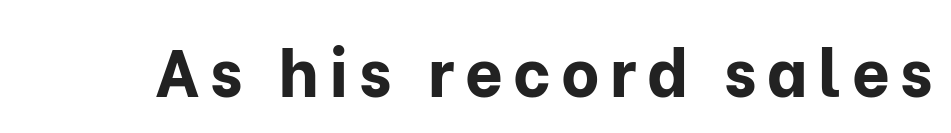
The image shows 66 px bold sans-serif type, upright; set not underlined; low stroke contrast and a medium x-height.
